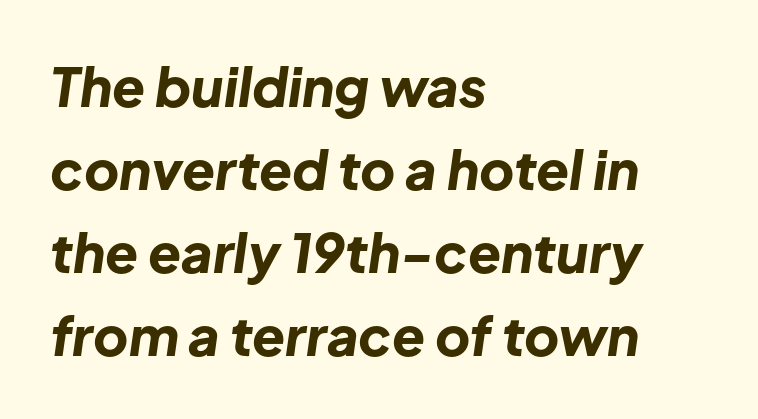
{"italic": "yes", "lean": "right", "slant_degrees": 8, "bold": "yes", "weight": "bold", "width": "normal", "stroke_contrast": "low", "x_height": "medium", "monospaced": "no", "underline": "no", "align": "left", "line_spacing": "normal", "line_spacing_ratio": 1.54, "letter_spacing": "normal", "letter_spacing_em": 0.0, "glyph_px": 54}
